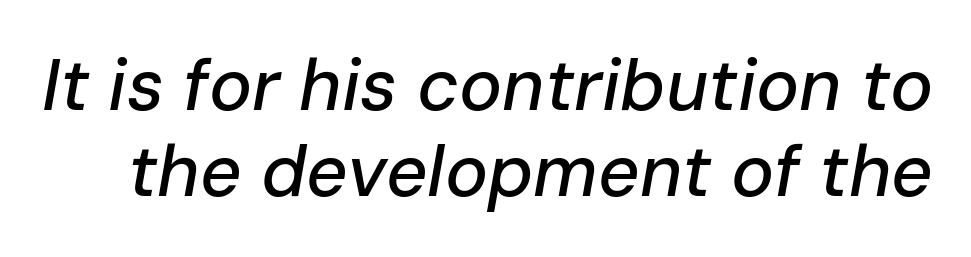
Nothing unusual about the tracking: characters are spaced as the font intends. Italic: yes, the glyphs are oblique. Varying glyph widths throughout — classic text-font behaviour. Check under the words: just untouched page.
